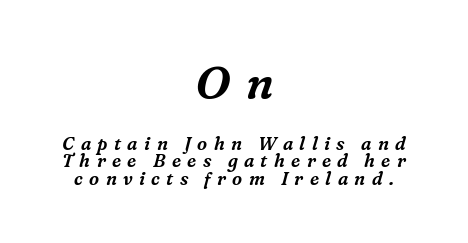
The image shows 45 px serif type, italic (leaning right); set centered, tight line spacing (0.96x), unusually wide letter spacing (+0.35 em), not underlined; the first (top) block is 2.5x larger; medium stroke contrast and a medium x-height.
